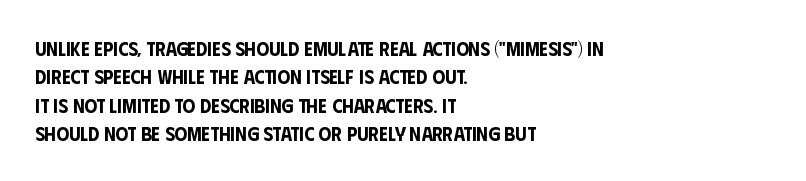
The image shows 20 px text type, upright; set left-aligned, normal line spacing (1.42x), normal letter spacing, not underlined.
